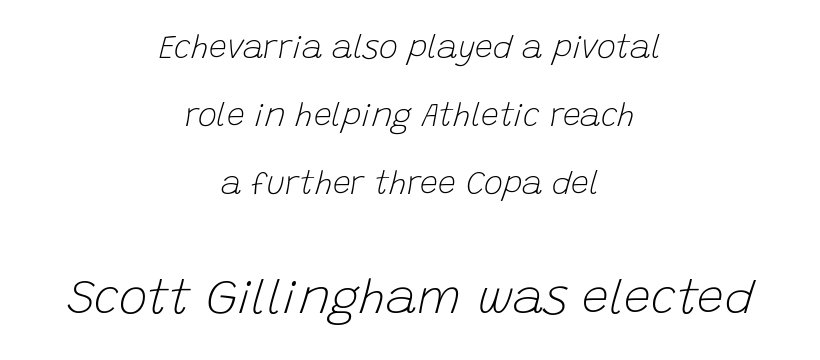
The image shows 48 px light type, italic (leaning right); set centered, loose line spacing (2.13x), normal letter spacing, not underlined; the second (bottom) block is 1.5x larger; low stroke contrast and a large x-height.
